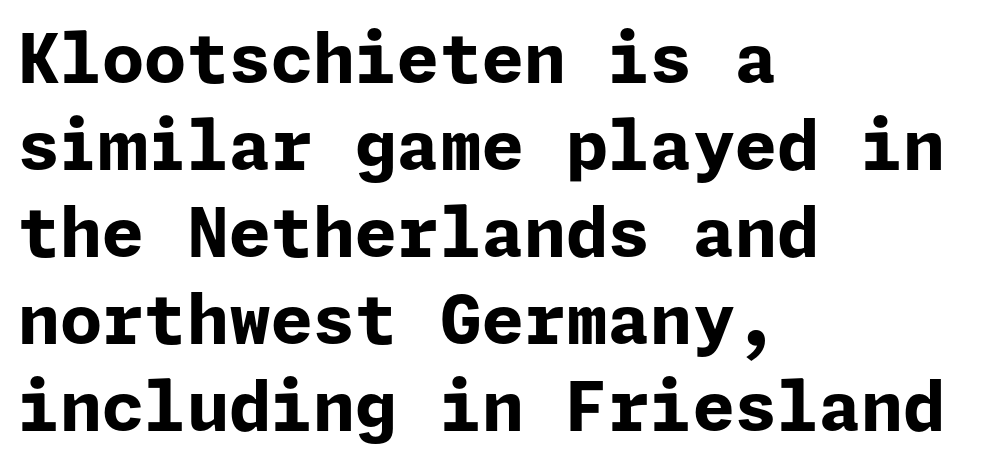
{"serif": "no", "italic": "no", "bold": "yes", "weight": "bold", "width": "normal", "stroke_contrast": "low", "x_height": "medium", "underline": "no", "align": "left", "line_spacing": "normal", "line_spacing_ratio": 1.28, "letter_spacing": "normal", "letter_spacing_em": 0.0, "glyph_px": 68}
